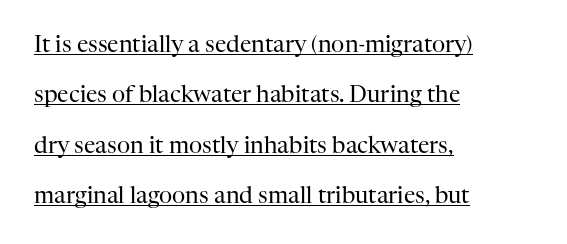
The image shows 23 px text type, upright; set left-aligned, loose line spacing (2.19x), normal letter spacing, underlined.
